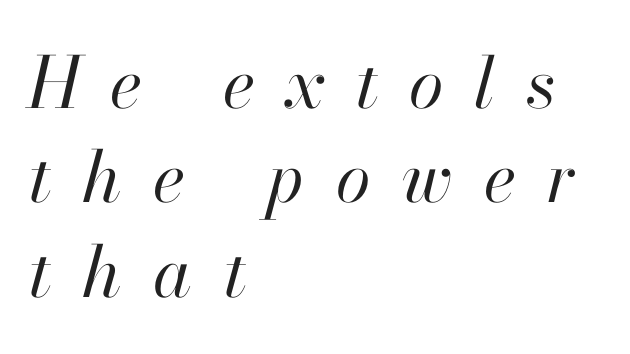
If you measured baseline to baseline, you'd find a middling distance. Ink coverage per letter is moderate at most. Spacing verdict: proportional, widths tailored to each character. The typesetter chose a ragged-right arrangement here. The face used here is rendered with a markedly widened letterfit. You can tell it's italic because the verticals aren't actually vertical.
